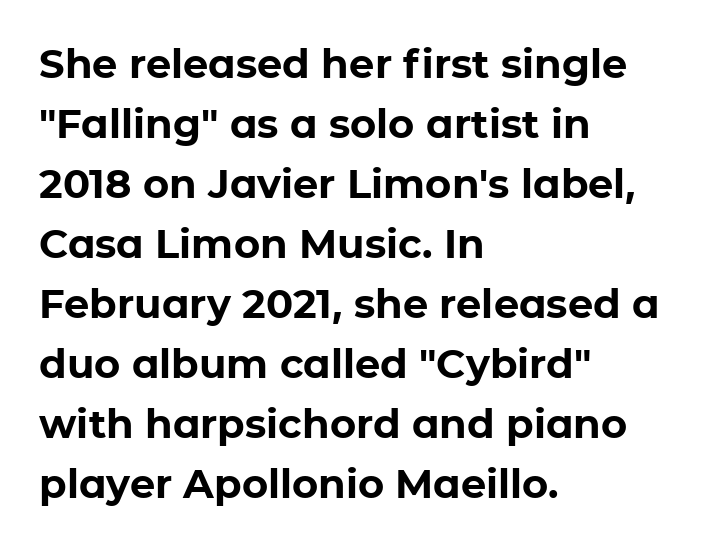
{"serif": "no", "italic": "no", "bold": "yes", "weight": "bold", "width": "normal", "stroke_contrast": "low", "x_height": "medium", "monospaced": "no", "underline": "no", "align": "left", "line_spacing": "normal", "line_spacing_ratio": 1.5, "letter_spacing": "normal", "letter_spacing_em": 0.0, "glyph_px": 40}
